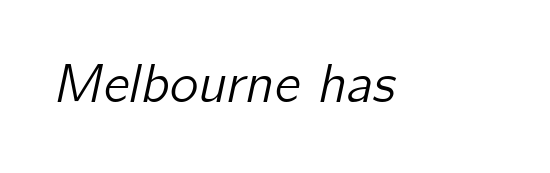
{"italic": "yes", "lean": "right", "slant_degrees": 12, "width": "normal", "stroke_contrast": "low", "x_height": "medium", "monospaced": "no", "underline": "no", "letter_spacing": "normal", "letter_spacing_em": 0.0, "glyph_px": 55}
